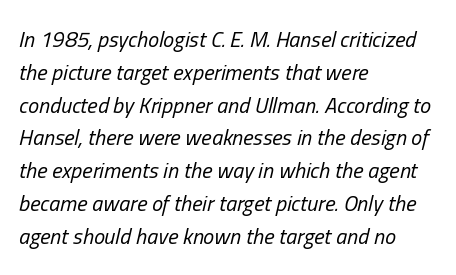
A typesetter would call this zero additional tracking. The setting favours the left margin, as ordinary paragraphs usually do. The passage shown is not underscored anywhere. The leading is moderate, giving the passage an even texture.
